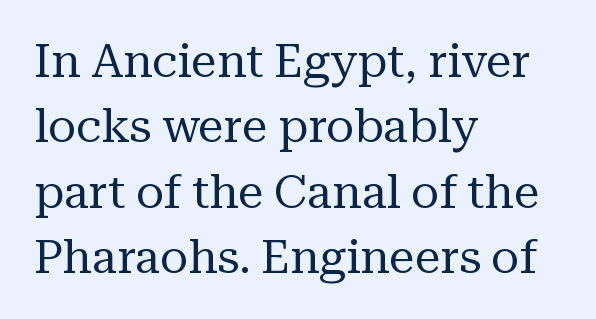
The letters stand straight up with perfectly vertical stems. Look at the bottom of the vertical strokes: they flare into serifs here. This rendering uses left alignment, leaving the right contour irregular. Reading down the column, the eye jumps a familiar distance to each next line. Compared with typical body copy, the letter spacing here is the same. Descenders hang freely into open space.
